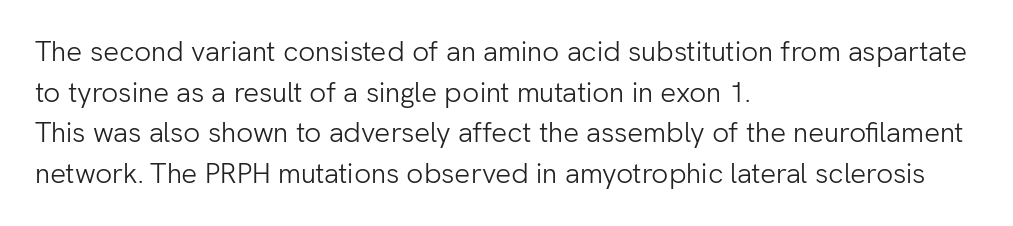
Q: Is the text bold? A: No.
Q: Is the text italic (slanted)? A: No, it is upright.
Q: Is the typeface a serif or a sans-serif typeface? A: Sans-serif.
Q: Is the text underlined? A: No.
Q: How is the paragraph aligned? A: Left-aligned.
Q: Is the spacing between letters normal or unusually wide? A: Normal.
Q: Is the spacing between lines tight, normal or loose? A: Normal.
Q: Width (condensed, normal, or wide)? A: Normal.
Q: Stroke contrast? A: Low.
Q: x-height? A: Medium.
Q: Monospaced? A: No.
